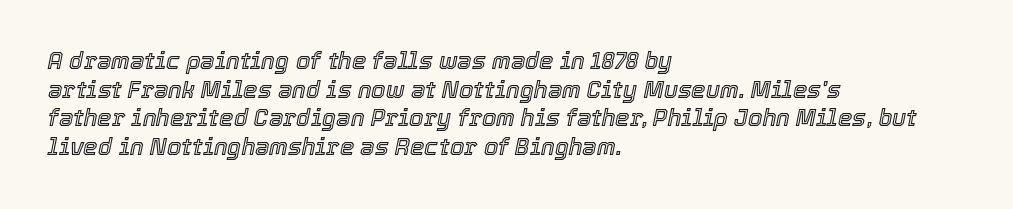
{"italic": "yes", "lean": "right", "slant_degrees": 12, "underline": "no", "align": "left", "line_spacing": "normal", "line_spacing_ratio": 1.25, "letter_spacing": "normal", "letter_spacing_em": 0.0, "glyph_px": 23}
